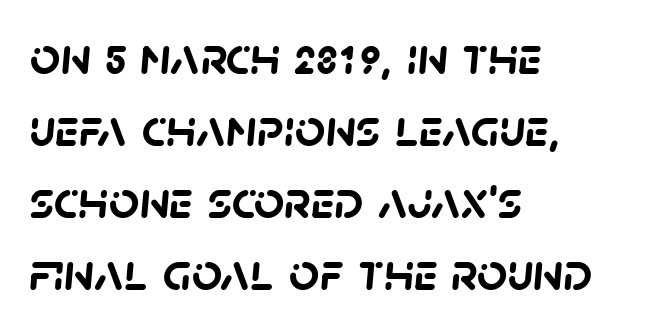
Q: Is the text bold? A: Yes.
Q: Is the typeface a serif or a sans-serif typeface? A: Sans-serif.
Q: Is the text underlined? A: No.
Q: How is the paragraph aligned? A: Left-aligned.
Q: Is the spacing between letters normal or unusually wide? A: Normal.
Q: Is the spacing between lines tight, normal or loose? A: Normal.
Q: Width (condensed, normal, or wide)? A: Normal.
Q: Stroke contrast? A: Low.
Q: x-height? A: Large.
Q: Monospaced? A: No.
